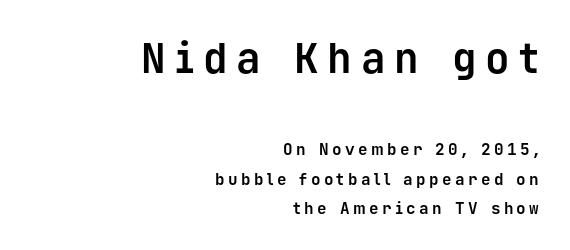
Q: Is the text bold? A: Yes.
Q: Is the text italic (slanted)? A: No, it is upright.
Q: Is the typeface a serif or a sans-serif typeface? A: Sans-serif.
Q: Is the text underlined? A: No.
Q: How is the paragraph aligned? A: Right-aligned.
Q: Is the spacing between letters normal or unusually wide? A: Unusually wide.
Q: Which block of text is set in a larger size, the first (top) or the second (bottom)? A: The first (top) one.
Q: Width (condensed, normal, or wide)? A: Normal.
Q: Stroke contrast? A: Low.
Q: x-height? A: Medium.
Q: Monospaced? A: Yes.
